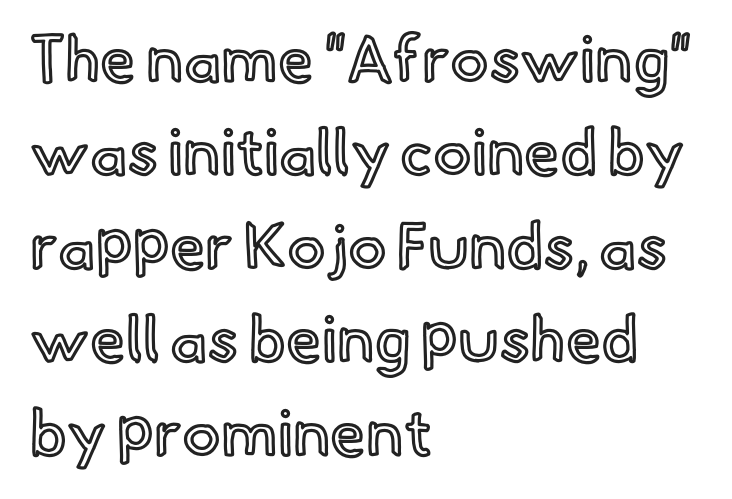
The image shows 64 px text type, upright; set left-aligned, normal line spacing (1.46x), normal letter spacing, not underlined; a small x-height.
